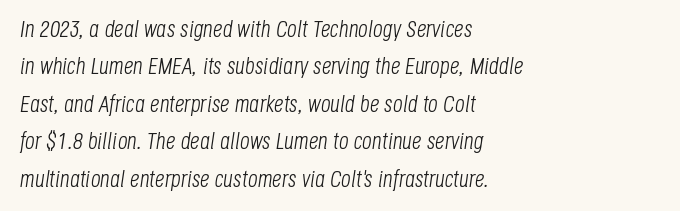
Casual observation: everything's shoved over to the left. Clear beneath every line of the passage. Compared with ordinary roman type, these characters are visibly tilted. You could call the tracking neutral — neither tight nor loose.
